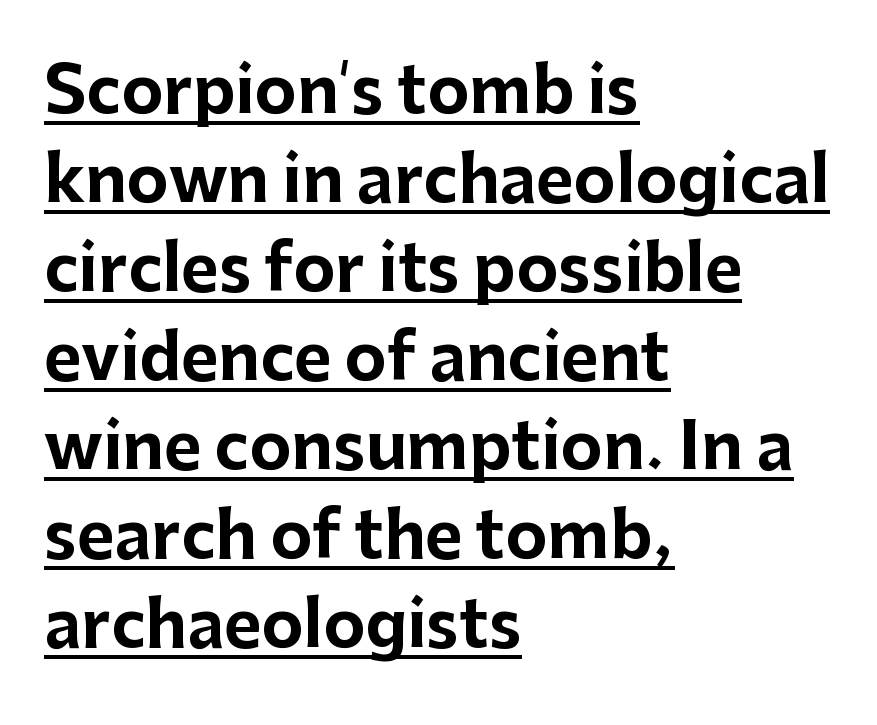
The glyphs have the mass of a bold cut. In CSS terms this would be text-align: left. This rendering features underlined lettering. Do the characters align in a grid? No, the font is proportional. In terms of posture, this sample is upright.
